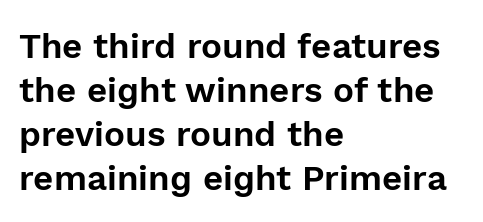
The image shows 35 px sans-serif type, upright; set left-aligned, normal line spacing (1.26x), normal letter spacing, not underlined; a medium x-height.
